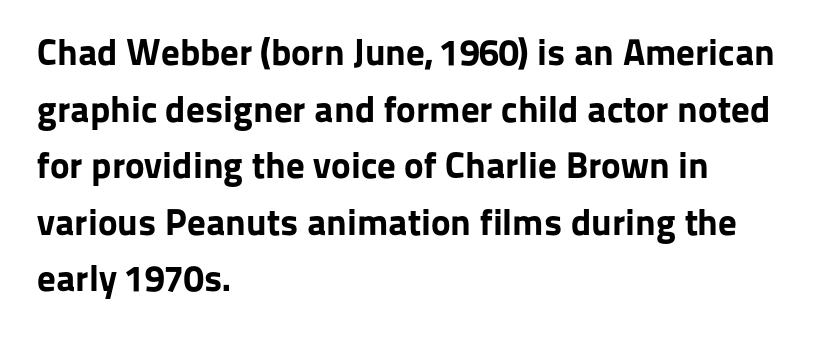
Bold? Absolutely — the strokes are thick and heavy. The paragraph shown leans on its left margin. In terms of letterform style, serifs are entirely absent. The specimen reads as upright at a glance.
